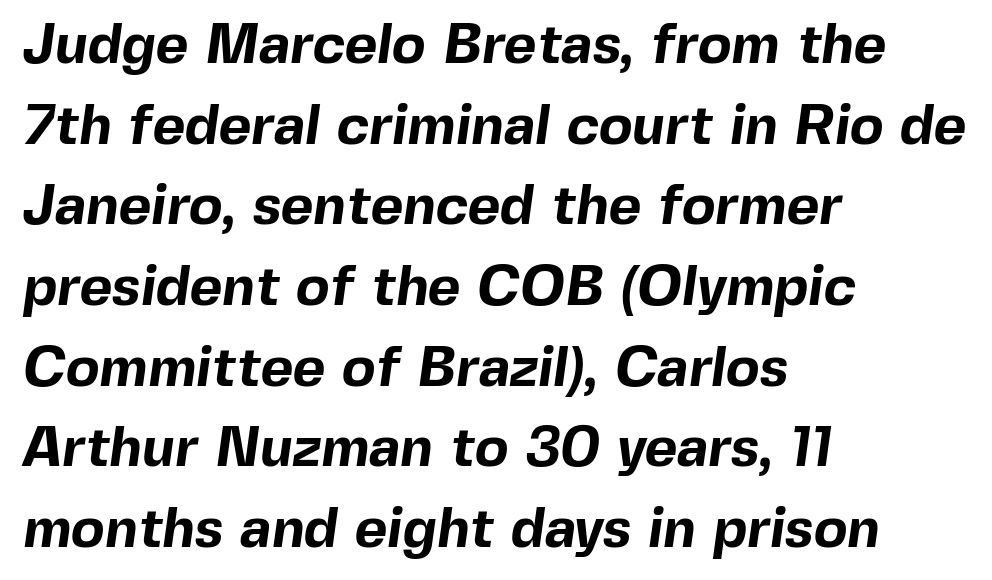
Q: Is the text bold? A: Yes.
Q: Is the typeface a serif or a sans-serif typeface? A: Sans-serif.
Q: Is the text underlined? A: No.
Q: How is the paragraph aligned? A: Left-aligned.
Q: Is the spacing between letters normal or unusually wide? A: Normal.
Q: Is the spacing between lines tight, normal or loose? A: Normal.
Q: Width (condensed, normal, or wide)? A: Normal.
Q: x-height? A: Medium.
Q: Monospaced? A: No.
